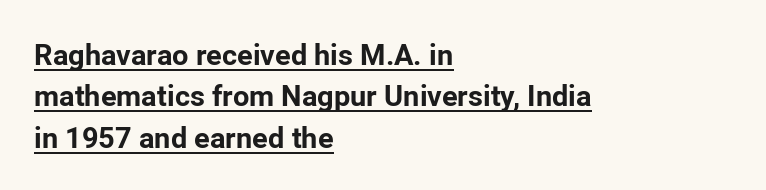
Q: Is the text bold? A: Yes.
Q: Is the text italic (slanted)? A: No, it is upright.
Q: Is the typeface a serif or a sans-serif typeface? A: Sans-serif.
Q: Is the text underlined? A: Yes.
Q: How is the paragraph aligned? A: Left-aligned.
Q: Is the spacing between letters normal or unusually wide? A: Normal.
Q: Is the spacing between lines tight, normal or loose? A: Normal.
Q: Width (condensed, normal, or wide)? A: Normal.
Q: Stroke contrast? A: Low.
Q: x-height? A: Medium.
Q: Monospaced? A: No.
